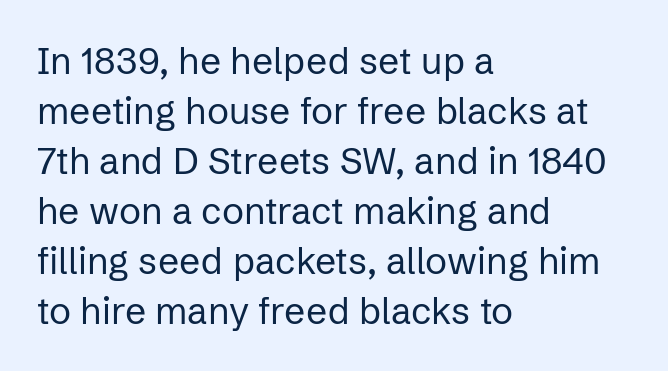
{"serif": "no", "italic": "no", "bold": "no", "weight": "regular", "width": "normal", "stroke_contrast": "low", "x_height": "medium", "monospaced": "no", "underline": "no", "align": "left", "line_spacing": "normal", "line_spacing_ratio": 1.35, "letter_spacing": "normal", "letter_spacing_em": 0.0, "glyph_px": 37}
